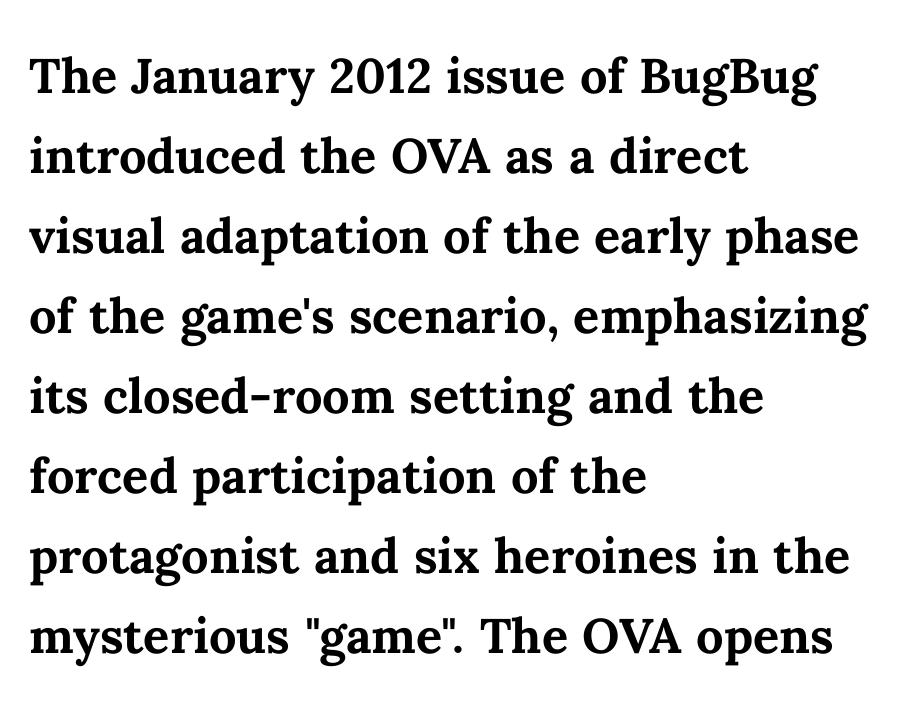
Plain, unruled lines of type. Horizontally, the lines are justified to the leading edge only. Here the designer chose a conventional face with non-uniform glyph widths. Nothing unusual about the tracking: characters are spaced as the font intends. This is roman type, the default non-slanted kind.
